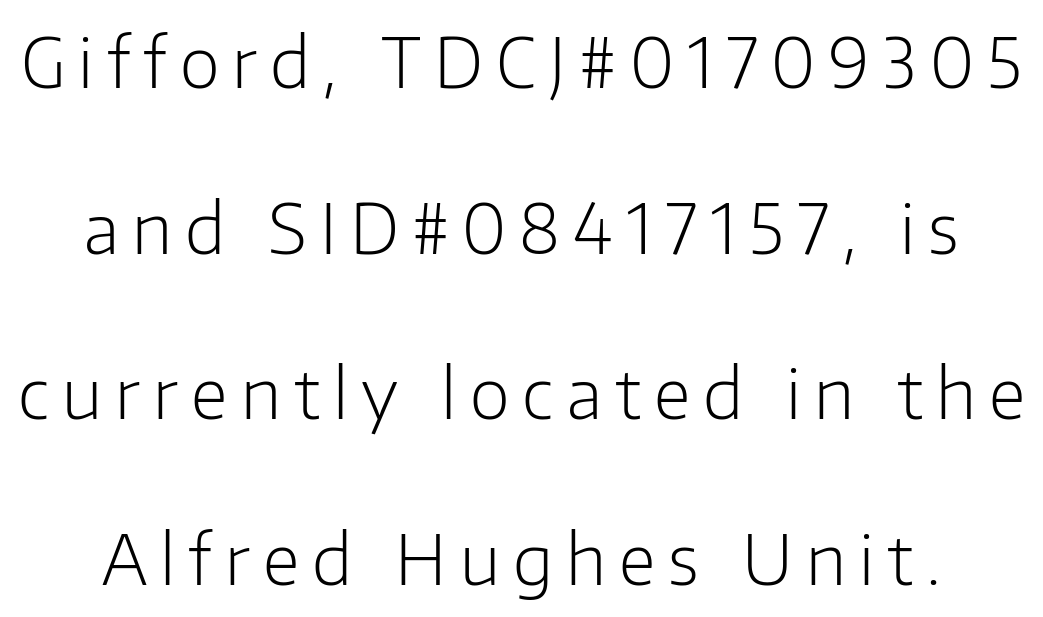
The image shows 69 px light sans-serif type, upright; set loose line spacing (2.4x), not underlined; low stroke contrast and a medium x-height.
